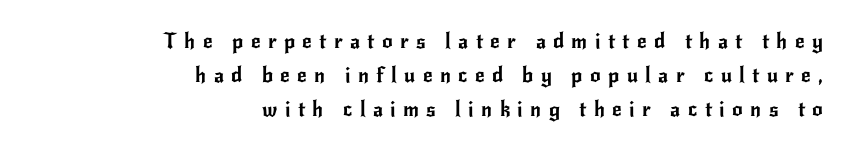
{"italic": "no", "underline": "no", "align": "right", "line_spacing": "normal", "line_spacing_ratio": 1.63, "letter_spacing": "wide", "letter_spacing_em": 0.35, "glyph_px": 21}
